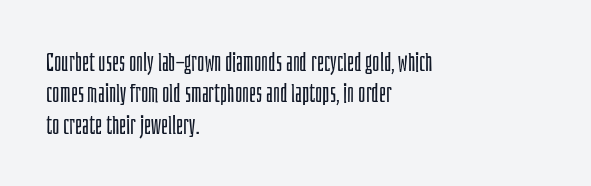
No letter is thick-stroked: the sample isn't bold. This is roman type, the default non-slanted kind. One glance says typical: line gaps are just what's usual. Plain, unruled lines of type. This sample is left-justified, so line endings fall wherever the words run out.
